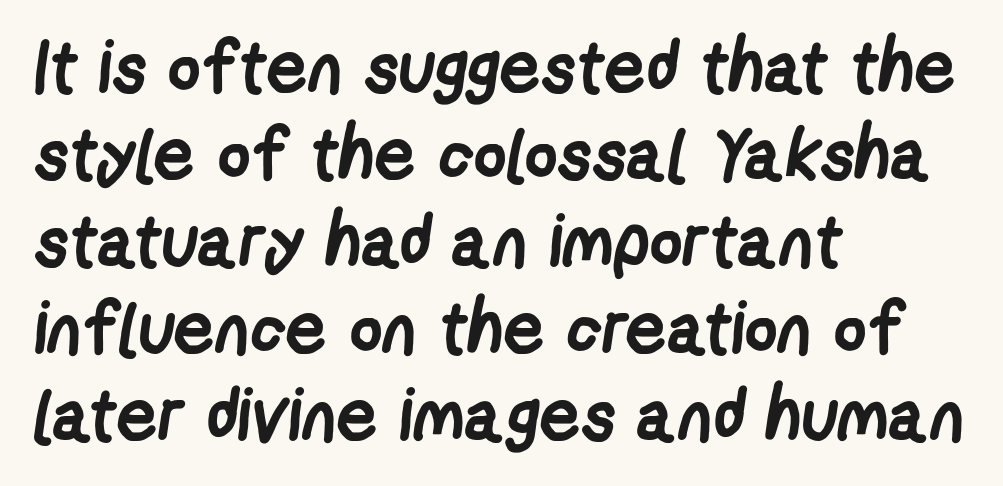
{"serif": "no", "bold": "yes", "weight": "semibold", "width": "condensed", "stroke_contrast": "low", "x_height": "medium", "monospaced": "no", "underline": "no", "align": "left", "line_spacing_ratio": 1.21, "letter_spacing": "normal", "letter_spacing_em": 0.0, "glyph_px": 72}
